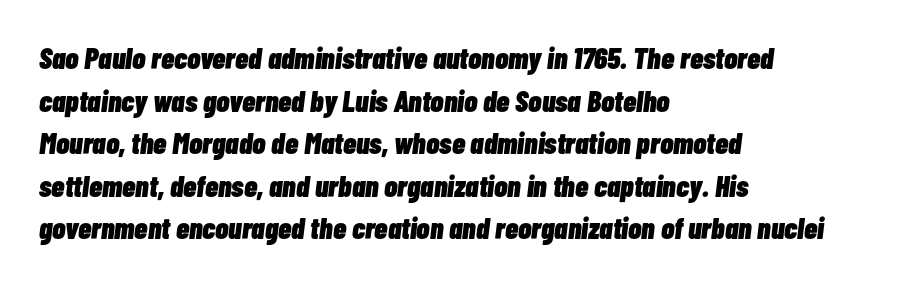
The image shows 30 px heavy, condensed type, italic (leaning right); set left-aligned, normal line spacing (1.42x), normal letter spacing, not underlined; low stroke contrast and a medium x-height.
